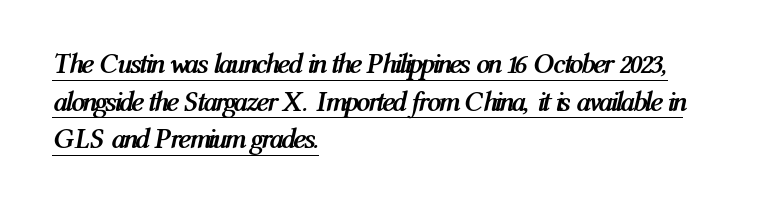
These lines keep a tight, regular rhythm from letter to letter. Every character sits at an angle, as italics do. Is there an underline? Yes — a line sits under the letters. The passage is arranged the way most books set body copy — flush left. Bold? Absolutely — the strokes are thick and heavy. Leading matches the norm, producing a regular column.
